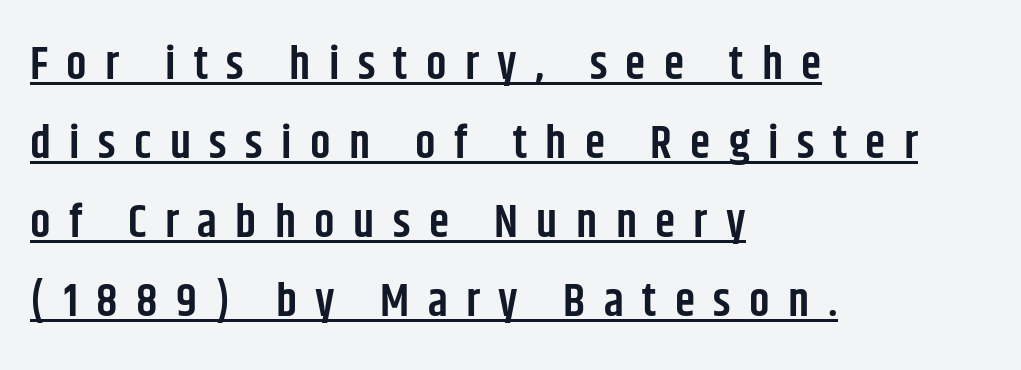
{"serif": "no", "italic": "no", "bold": "semi", "weight": "semibold", "width": "condensed", "stroke_contrast": "low", "x_height": "large", "monospaced": "no", "underline": "yes", "align": "left", "line_spacing_ratio": 1.72, "letter_spacing": "wide", "letter_spacing_em": 0.4, "glyph_px": 46}
